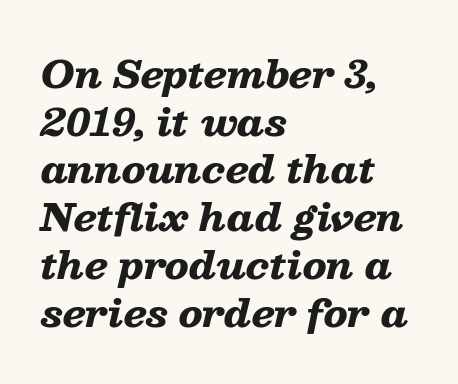
{"italic": "yes", "lean": "right", "slant_degrees": 13, "bold": "yes", "weight": "heavy", "width": "wide", "stroke_contrast": "low", "x_height": "medium", "monospaced": "no", "underline": "no", "align": "left", "line_spacing": "normal", "line_spacing_ratio": 1.29, "letter_spacing": "normal", "letter_spacing_em": 0.0, "glyph_px": 37}
